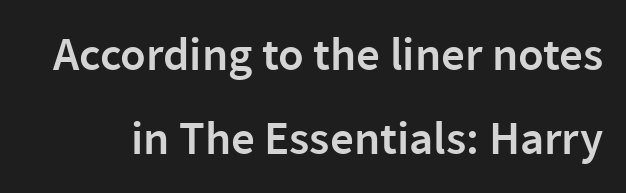
In terms of posture, this sample is upright. Note the varied advance widths — an 'i' is clearly narrower than an 'm'. How heavy is the stroke? Medium-heavy — a semibold, shy of bold. Anything drawn beneath the words? Only blank space.
